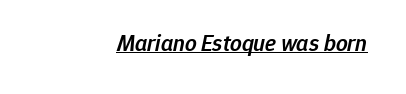
Q: Is the text bold? A: Semi-bold.
Q: Is the text italic (slanted)? A: Yes, it leans right by about 12 degrees.
Q: Is the text underlined? A: Yes.
Q: Is the spacing between letters normal or unusually wide? A: Normal.
